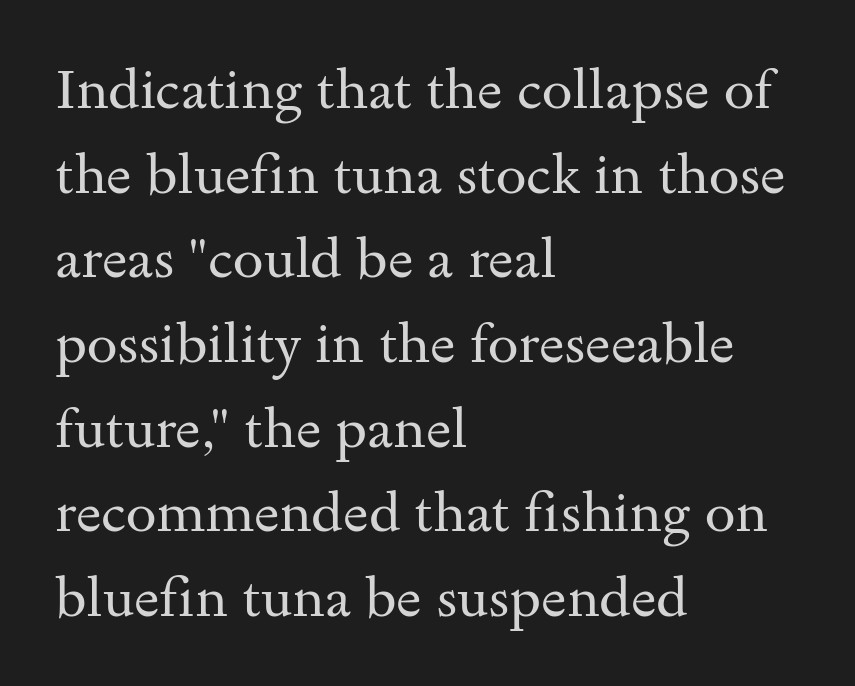
{"serif": "yes", "italic": "no", "bold": "no", "weight": "regular", "width": "wide", "stroke_contrast": "medium", "x_height": "small", "monospaced": "no", "underline": "no", "align": "left", "line_spacing": "normal", "line_spacing_ratio": 1.54, "letter_spacing": "normal", "letter_spacing_em": 0.0, "glyph_px": 55}
